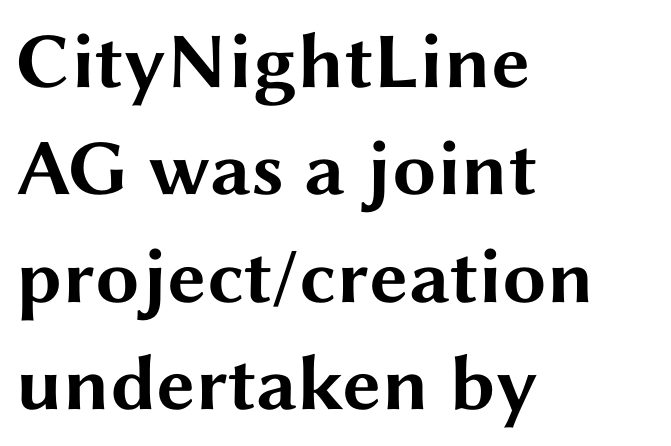
Each row of text sits above clean, open space. This sample keeps an unexceptional amount of space between lines. Each glyph is drawn with heavy, bold strokes. You could not count columns in this text — the font is proportionally spaced.
